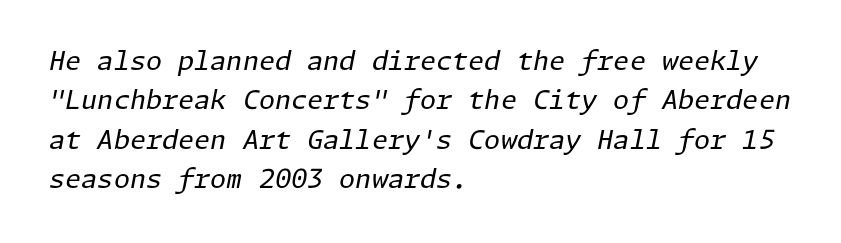
Q: Is the text bold? A: No.
Q: Is the text italic (slanted)? A: Yes, it leans right by about 11 degrees.
Q: Is the text underlined? A: No.
Q: How is the paragraph aligned? A: Left-aligned.
Q: Is the spacing between letters normal or unusually wide? A: Normal.
Q: Is the spacing between lines tight, normal or loose? A: Normal.
